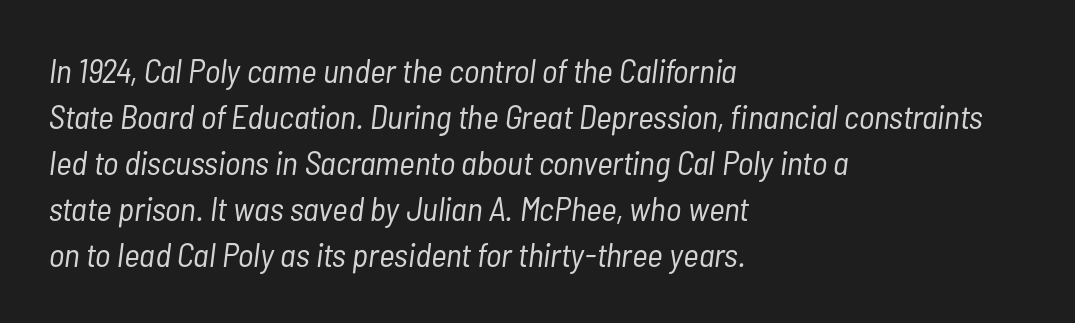
{"italic": "yes", "lean": "right", "slant_degrees": 7, "bold": "no", "weight": "light", "width": "condensed", "stroke_contrast": "low", "x_height": "medium", "monospaced": "no", "underline": "no", "align": "left", "line_spacing": "normal", "line_spacing_ratio": 1.35, "letter_spacing": "normal", "letter_spacing_em": 0.0, "glyph_px": 34}
